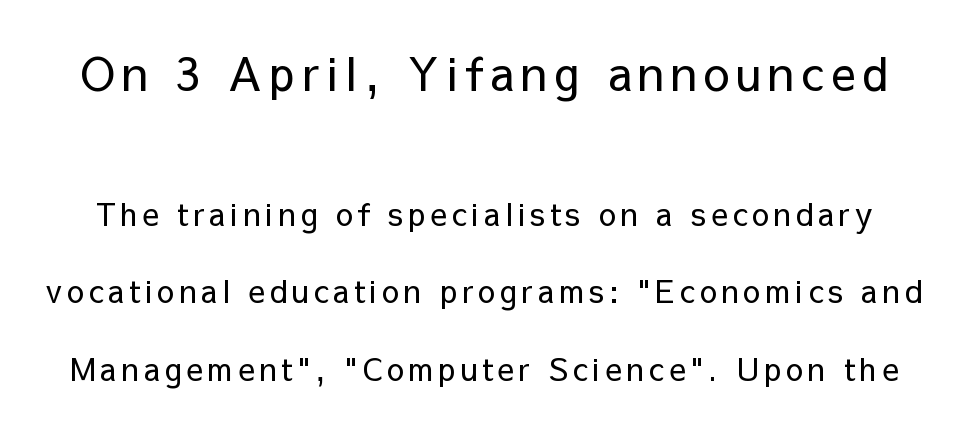
Q: Is the text bold? A: No.
Q: Is the text italic (slanted)? A: No, it is upright.
Q: Is the typeface a serif or a sans-serif typeface? A: Sans-serif.
Q: Is the text underlined? A: No.
Q: Is the spacing between lines tight, normal or loose? A: Loose.
Q: Which block of text is set in a larger size, the first (top) or the second (bottom)? A: The first (top) one.
Q: Width (condensed, normal, or wide)? A: Normal.
Q: Stroke contrast? A: Low.
Q: x-height? A: Medium.
Q: Monospaced? A: No.
